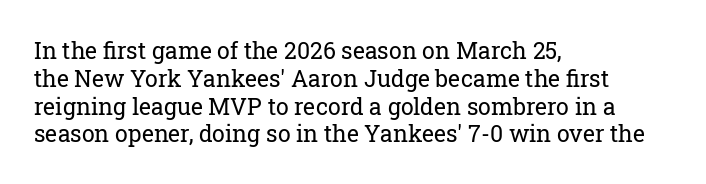
{"italic": "no", "bold": "no", "underline": "no", "align": "left", "line_spacing_ratio": 1.21, "letter_spacing": "normal", "letter_spacing_em": 0.0, "glyph_px": 23}
